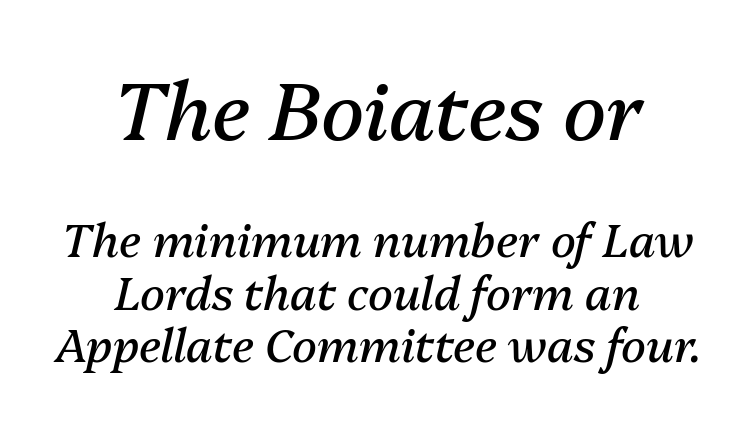
{"italic": "yes", "lean": "right", "slant_degrees": 13, "bold": "no", "weight": "regular", "width": "normal", "stroke_contrast": "medium", "x_height": "medium", "monospaced": "no", "underline": "no", "align": "center", "line_spacing": "tight", "line_spacing_ratio": 1.14, "letter_spacing": "normal", "letter_spacing_em": 0.0, "larger_block": "first", "size_ratio": 1.74, "glyph_px": 80}
